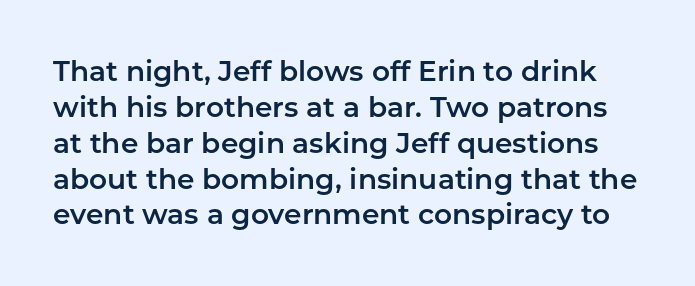
Inter-character spacing is left at the font's built-in metrics. Check under the words: just untouched page. These lines are rendered in a variable-pitch font. Successive baselines arrive at the customary interval. The typography opts for an upright posture over an oblique one. Stroke terminals: plain, sans-serif.
